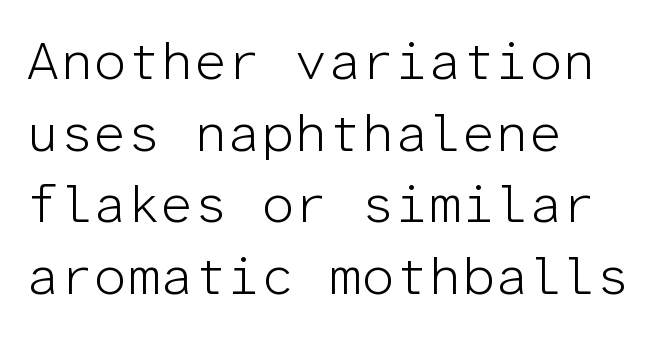
{"serif": "no", "italic": "no", "bold": "no", "weight": "light", "width": "normal", "stroke_contrast": "low", "x_height": "medium", "monospaced": "yes", "underline": "no", "align": "left", "line_spacing": "normal", "line_spacing_ratio": 1.35, "letter_spacing": "normal", "letter_spacing_em": 0.0, "glyph_px": 53}
